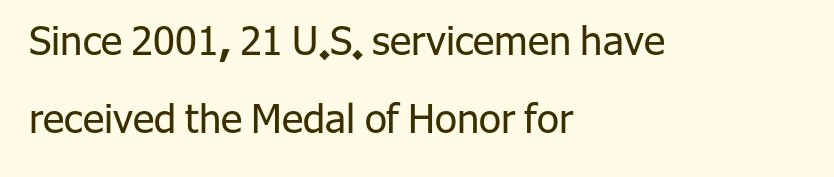
Q: Is the text bold? A: No.
Q: Is the text italic (slanted)? A: No, it is upright.
Q: Is the typeface a serif or a sans-serif typeface? A: Sans-serif.
Q: Is the text underlined? A: No.
Q: How is the paragraph aligned? A: Left-aligned.
Q: Is the spacing between letters normal or unusually wide? A: Normal.
Q: Is the spacing between lines tight, normal or loose? A: Loose.
Q: Width (condensed, normal, or wide)? A: Normal.
Q: Stroke contrast? A: Low.
Q: x-height? A: Medium.
Q: Monospaced? A: No.
